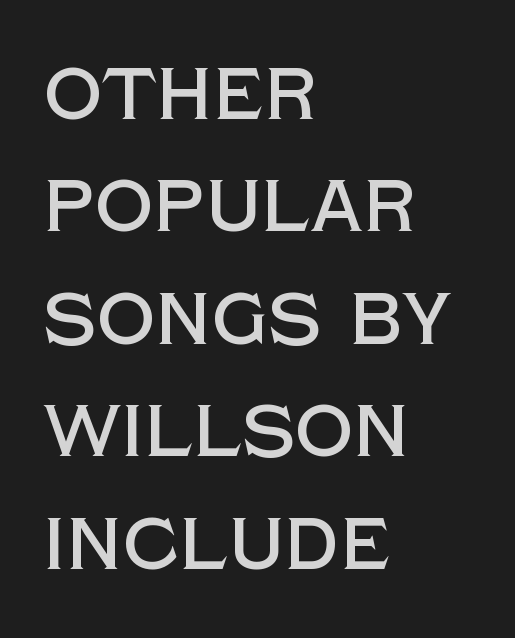
If you drew a line through each stem, it would be perfectly vertical. These lines are composed in type without serifs. The horizontal fit of the characters is conventional and even. Horizontally, the lines are justified to the leading edge only. Only glyphs here, with clear space below each row.
